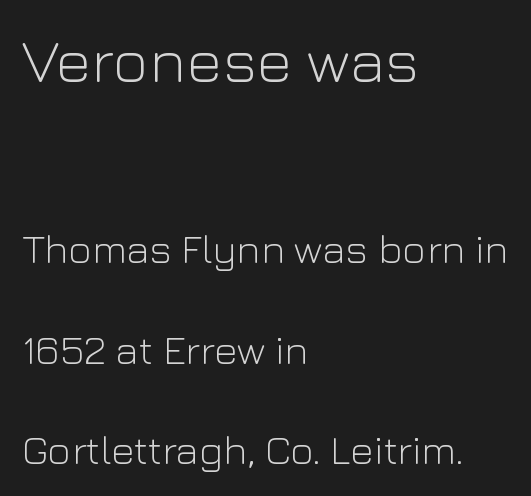
Note: larger setting up top, smaller setting below. The letters stand straight up with perfectly vertical stems. A typesetter would label this face a sans. Summary of weight: not heavy and not bold. Reading down the column, the eye jumps a long way to each next line.
